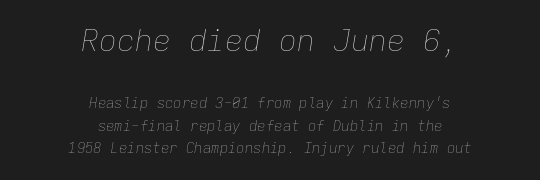
{"italic": "yes", "lean": "right", "slant_degrees": 9, "bold": "no", "weight": "thin", "width": "normal", "stroke_contrast": "low", "x_height": "medium", "monospaced": "yes", "underline": "no", "align": "center", "line_spacing": "normal", "line_spacing_ratio": 1.61, "letter_spacing": "normal", "letter_spacing_em": 0.0, "larger_block": "first", "size_ratio": 2.14, "glyph_px": 30}
